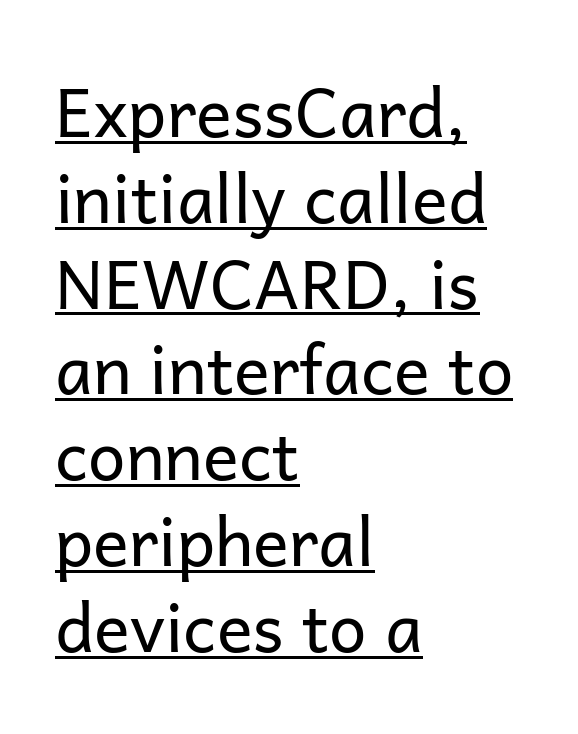
{"serif": "no", "italic": "no", "bold": "no", "weight": "regular", "width": "normal", "stroke_contrast": "low", "x_height": "medium", "monospaced": "no", "underline": "yes", "align": "left", "line_spacing": "normal", "line_spacing_ratio": 1.28, "letter_spacing": "normal", "letter_spacing_em": 0.0, "glyph_px": 67}
